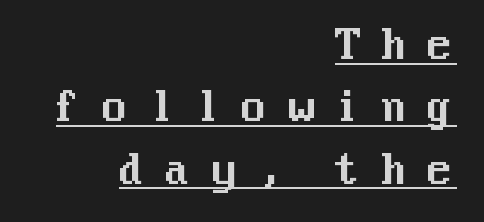
The image shows 40 px sans-serif type, upright; set right-aligned, normal line spacing (1.56x), unusually wide letter spacing (+0.47 em), underlined; medium stroke contrast and a medium x-height.
